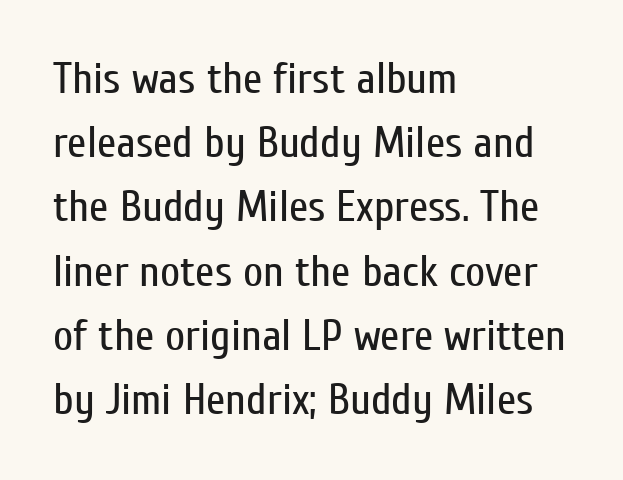
Q: Is the text bold? A: No.
Q: Is the text italic (slanted)? A: No, it is upright.
Q: Is the typeface a serif or a sans-serif typeface? A: Sans-serif.
Q: Is the text underlined? A: No.
Q: How is the paragraph aligned? A: Left-aligned.
Q: Is the spacing between letters normal or unusually wide? A: Normal.
Q: Is the spacing between lines tight, normal or loose? A: Normal.
Q: Width (condensed, normal, or wide)? A: Condensed.
Q: Stroke contrast? A: Low.
Q: x-height? A: Medium.
Q: Monospaced? A: No.
